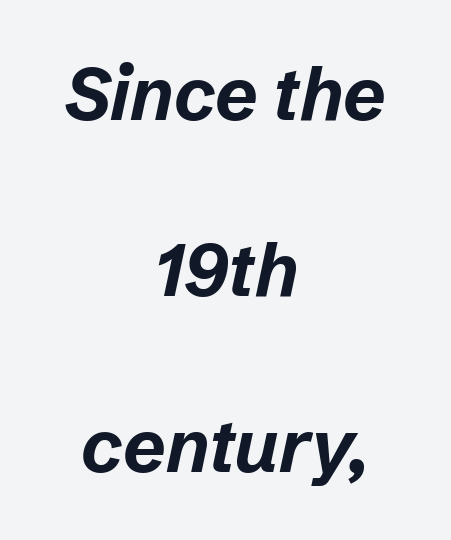
Q: Is the text bold? A: Yes.
Q: Is the text italic (slanted)? A: Yes, it leans right by about 12 degrees.
Q: Is the text underlined? A: No.
Q: How is the paragraph aligned? A: Centered.
Q: Is the spacing between letters normal or unusually wide? A: Normal.
Q: Is the spacing between lines tight, normal or loose? A: Loose.
Q: Width (condensed, normal, or wide)? A: Normal.
Q: Stroke contrast? A: Low.
Q: x-height? A: Medium.
Q: Monospaced? A: No.
